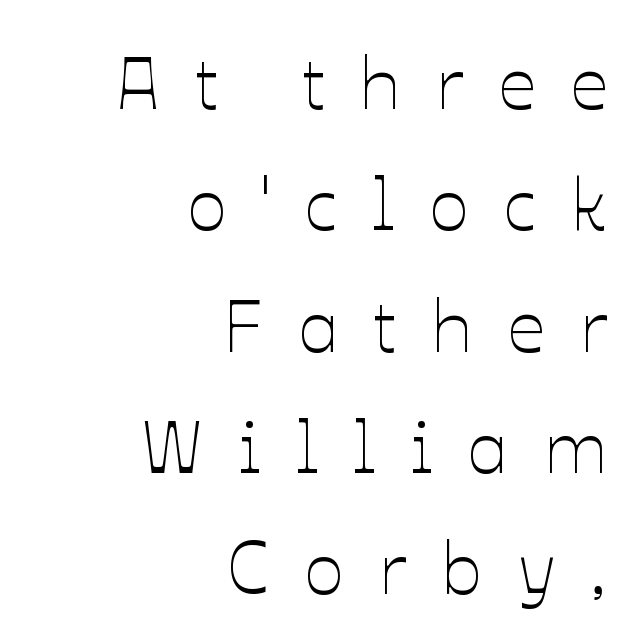
Look at the tracking — it's clearly loosened, letters drifting apart. The strokes are not fattened; the text isn't bold. It's the straight-up-and-down kind of type. Right-aligned paragraph, ragged on the left. Honestly, the row spacing looks completely unremarkable.
